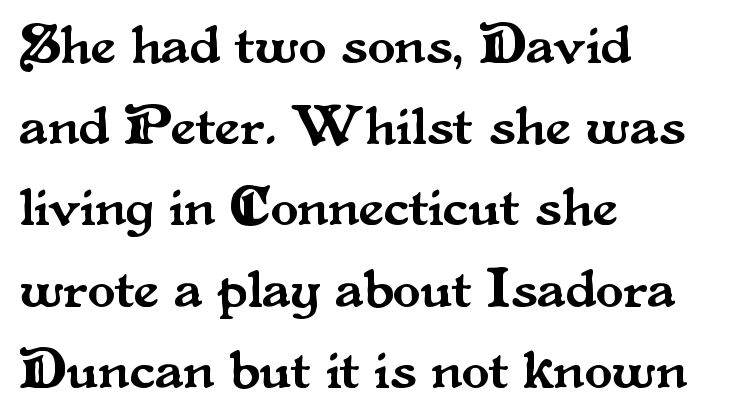
Q: Is the text italic (slanted)? A: No, it is upright.
Q: Is the typeface a serif or a sans-serif typeface? A: Serif.
Q: Is the text underlined? A: No.
Q: How is the paragraph aligned? A: Left-aligned.
Q: Is the spacing between letters normal or unusually wide? A: Normal.
Q: Is the spacing between lines tight, normal or loose? A: Normal.
Q: Width (condensed, normal, or wide)? A: Normal.
Q: Stroke contrast? A: Medium.
Q: x-height? A: Small.
Q: Monospaced? A: No.
